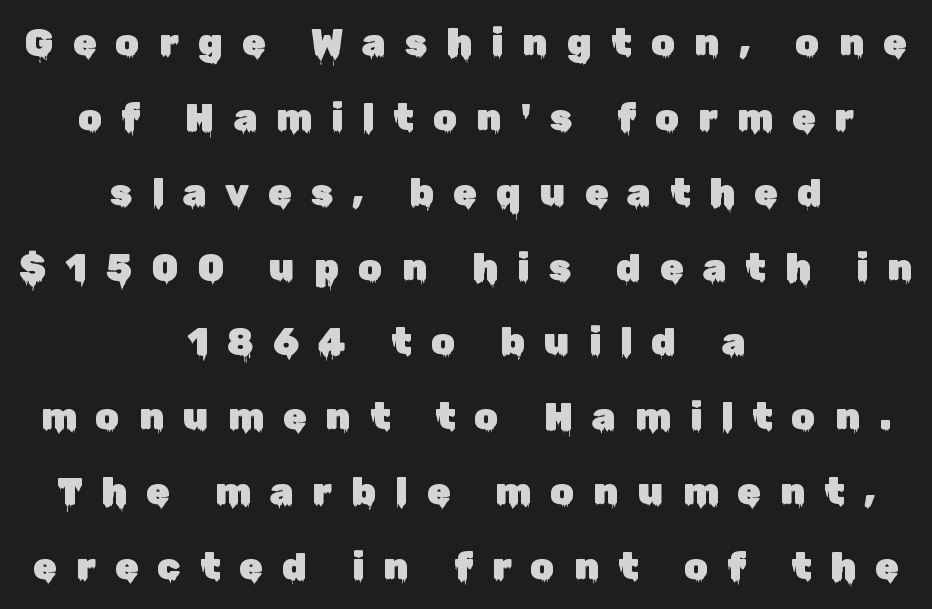
Q: Is the text italic (slanted)? A: No, it is upright.
Q: Is the typeface a serif or a sans-serif typeface? A: Sans-serif.
Q: Is the text underlined? A: No.
Q: How is the paragraph aligned? A: Centered.
Q: Is the spacing between letters normal or unusually wide? A: Unusually wide.
Q: Is the spacing between lines tight, normal or loose? A: Loose.
Q: Width (condensed, normal, or wide)? A: Normal.
Q: Stroke contrast? A: Low.
Q: x-height? A: Medium.
Q: Monospaced? A: No.
